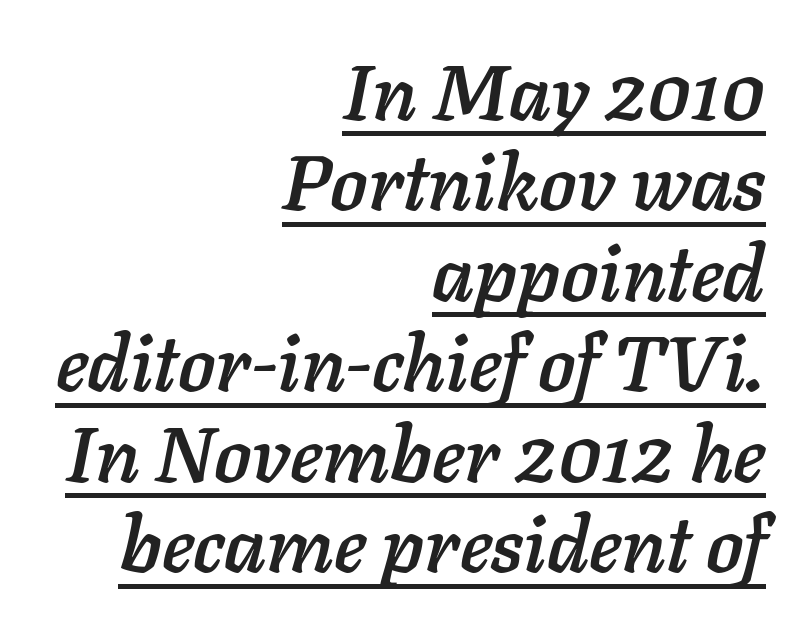
Q: Is the text italic (slanted)? A: Yes, it leans right by about 11 degrees.
Q: Is the text underlined? A: Yes.
Q: How is the paragraph aligned? A: Right-aligned.
Q: Is the spacing between letters normal or unusually wide? A: Normal.
Q: Width (condensed, normal, or wide)? A: Normal.
Q: Stroke contrast? A: Low.
Q: x-height? A: Medium.
Q: Monospaced? A: No.
